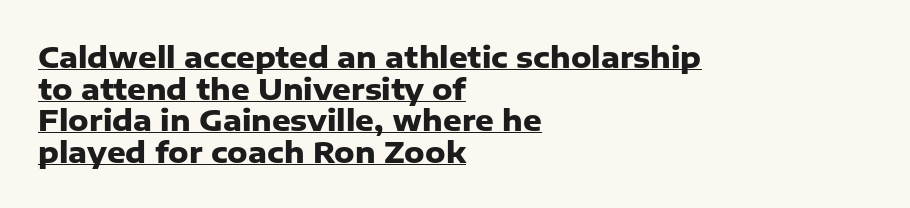
Q: Is the text bold? A: Yes.
Q: Is the text italic (slanted)? A: No, it is upright.
Q: Is the typeface a serif or a sans-serif typeface? A: Sans-serif.
Q: Is the text underlined? A: Yes.
Q: How is the paragraph aligned? A: Left-aligned.
Q: Is the spacing between letters normal or unusually wide? A: Normal.
Q: Is the spacing between lines tight, normal or loose? A: Tight.
Q: Width (condensed, normal, or wide)? A: Normal.
Q: Stroke contrast? A: Low.
Q: x-height? A: Medium.
Q: Monospaced? A: No.
